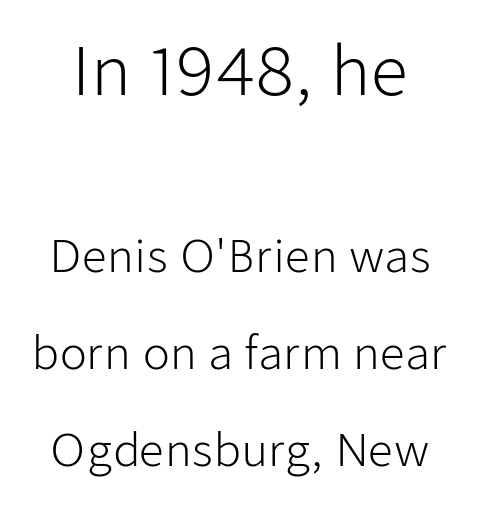
Q: Is the text bold? A: No.
Q: Is the text italic (slanted)? A: No, it is upright.
Q: Is the typeface a serif or a sans-serif typeface? A: Sans-serif.
Q: Is the text underlined? A: No.
Q: Is the spacing between letters normal or unusually wide? A: Normal.
Q: Is the spacing between lines tight, normal or loose? A: Loose.
Q: Which block of text is set in a larger size, the first (top) or the second (bottom)? A: The first (top) one.
Q: Width (condensed, normal, or wide)? A: Normal.
Q: Stroke contrast? A: Low.
Q: x-height? A: Medium.
Q: Monospaced? A: No.
